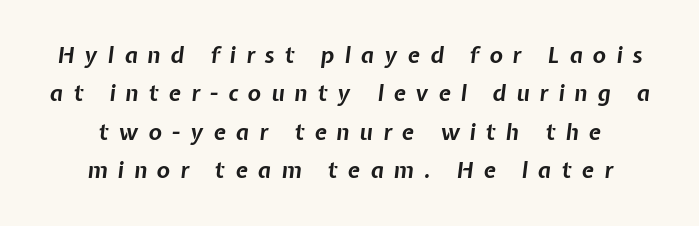
The image shows 22 px bold type, italic (leaning right); set centered, line spacing 1.75x, unusually wide letter spacing (+0.46 em), not underlined.
